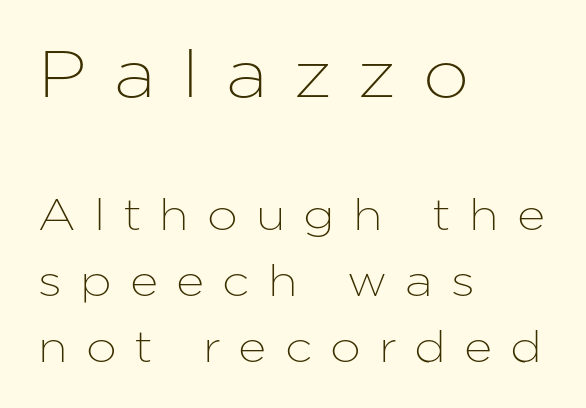
Q: Is the text italic (slanted)? A: No, it is upright.
Q: Is the typeface a serif or a sans-serif typeface? A: Sans-serif.
Q: Is the text underlined? A: No.
Q: How is the paragraph aligned? A: Left-aligned.
Q: Is the spacing between letters normal or unusually wide? A: Unusually wide.
Q: Is the spacing between lines tight, normal or loose? A: Normal.
Q: Which block of text is set in a larger size, the first (top) or the second (bottom)? A: The first (top) one.
Q: Width (condensed, normal, or wide)? A: Normal.
Q: Stroke contrast? A: Low.
Q: x-height? A: Medium.
Q: Monospaced? A: No.
